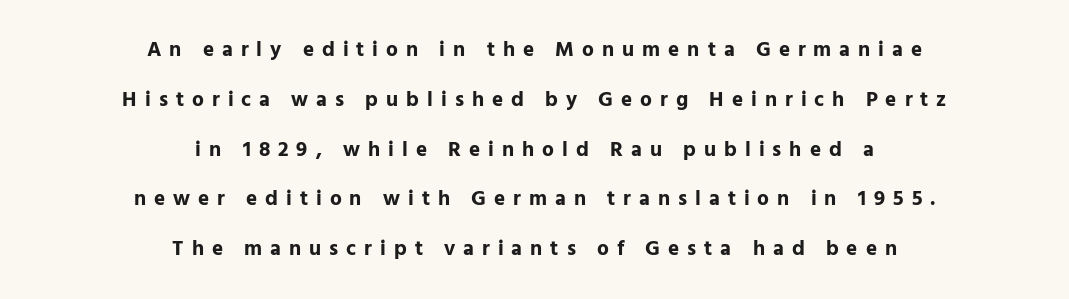
{"italic": "no", "bold": "yes", "underline": "no", "align": "center", "line_spacing": "loose", "line_spacing_ratio": 2.37, "letter_spacing": "wide", "letter_spacing_em": 0.38, "glyph_px": 21}
